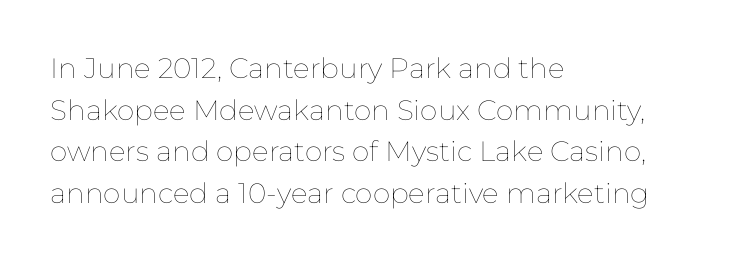
Leftover space on each line is placed entirely after the last word. Inter-character spacing is left at the font's built-in metrics. The designer left line spacing at the default. The font's upright variant was chosen for this text. The strip under each line holds only bare page.
